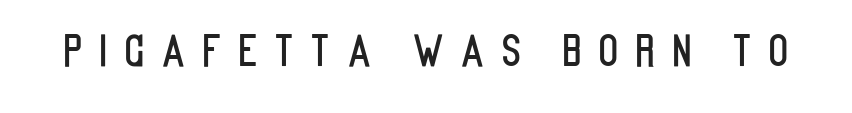
Q: Is the text italic (slanted)? A: No, it is upright.
Q: Is the typeface a serif or a sans-serif typeface? A: Sans-serif.
Q: Is the text underlined? A: No.
Q: Is the spacing between letters normal or unusually wide? A: Unusually wide.
Q: Width (condensed, normal, or wide)? A: Condensed.
Q: Stroke contrast? A: Low.
Q: x-height? A: Large.
Q: Monospaced? A: No.
